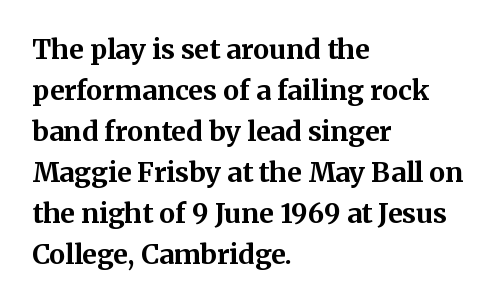
{"italic": "no", "bold": "yes", "underline": "no", "align": "left", "line_spacing": "normal", "line_spacing_ratio": 1.52, "letter_spacing": "normal", "letter_spacing_em": 0.0, "glyph_px": 27}
